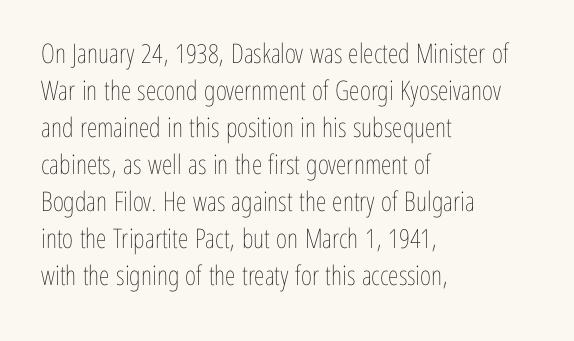
The image shows 27 px text type, upright; set left-aligned, normal line spacing (1.37x), normal letter spacing, not underlined.
